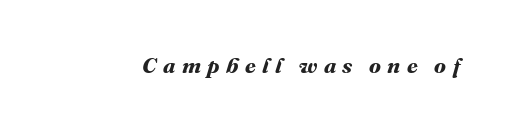
{"bold": "yes", "underline": "no", "letter_spacing": "wide", "letter_spacing_em": 0.29, "glyph_px": 22}
